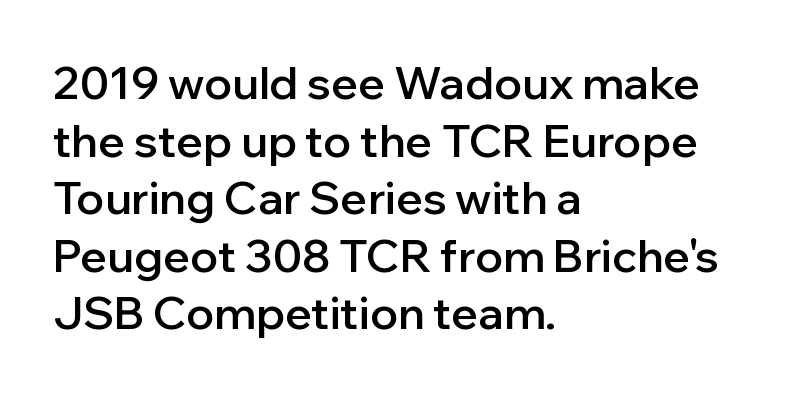
Q: Is the text bold? A: Semi-bold.
Q: Is the text italic (slanted)? A: No, it is upright.
Q: Is the typeface a serif or a sans-serif typeface? A: Sans-serif.
Q: Is the text underlined? A: No.
Q: How is the paragraph aligned? A: Left-aligned.
Q: Is the spacing between letters normal or unusually wide? A: Normal.
Q: Is the spacing between lines tight, normal or loose? A: Normal.
Q: Width (condensed, normal, or wide)? A: Normal.
Q: Stroke contrast? A: Low.
Q: x-height? A: Medium.
Q: Monospaced? A: No.
